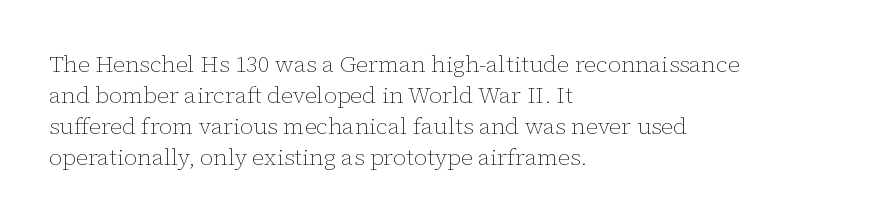
{"italic": "no", "bold": "no", "underline": "no", "align": "left", "line_spacing": "normal", "line_spacing_ratio": 1.35, "letter_spacing": "normal", "letter_spacing_em": 0.0, "glyph_px": 23}
